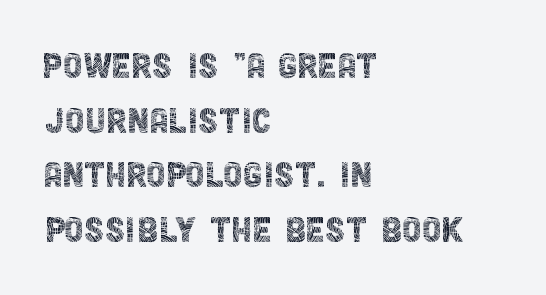
The image shows 44 px thin, condensed sans-serif type, upright; set left-aligned, line spacing 1.24x, normal letter spacing, not underlined; a large x-height.
